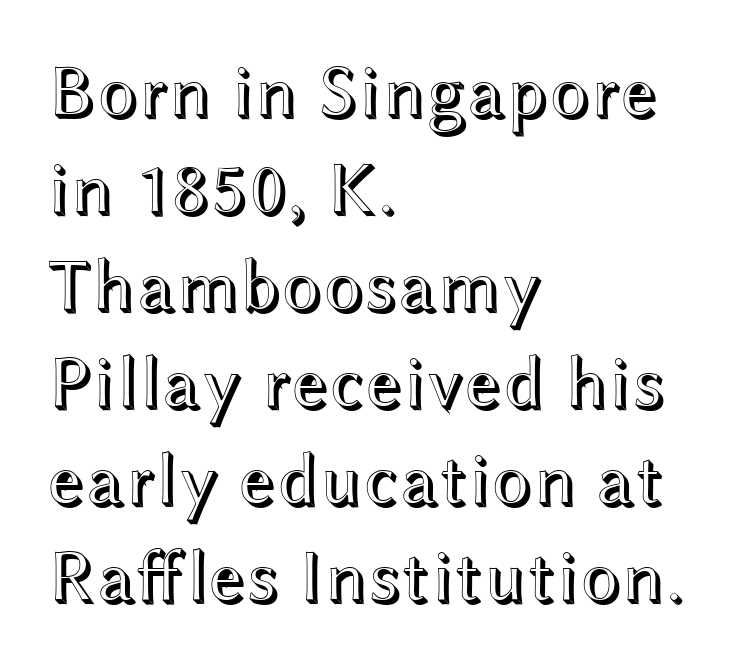
The image shows 74 px wide type, upright; set left-aligned, normal line spacing (1.31x), normal letter spacing, not underlined; a medium x-height.
